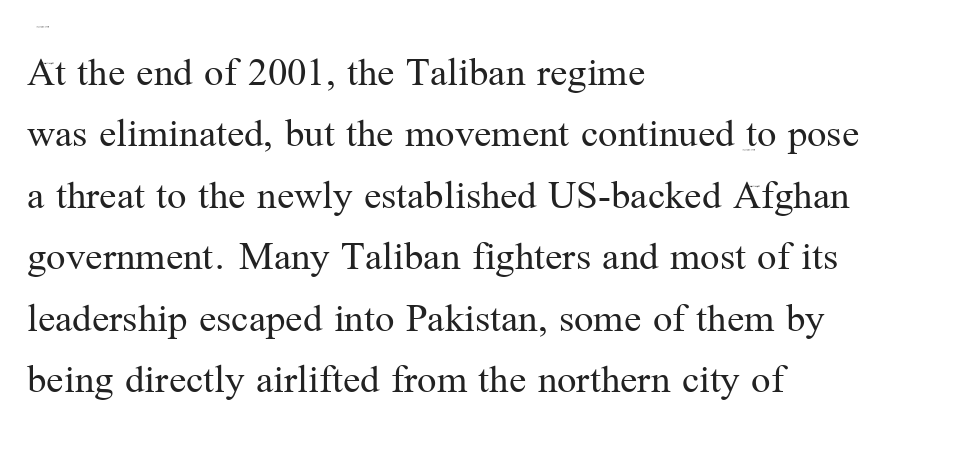
Q: Is the text bold? A: No.
Q: Is the text italic (slanted)? A: No, it is upright.
Q: Is the typeface a serif or a sans-serif typeface? A: Serif.
Q: Is the text underlined? A: No.
Q: How is the paragraph aligned? A: Left-aligned.
Q: Is the spacing between letters normal or unusually wide? A: Normal.
Q: Is the spacing between lines tight, normal or loose? A: Normal.
Q: Width (condensed, normal, or wide)? A: Normal.
Q: Stroke contrast? A: Medium.
Q: x-height? A: Medium.
Q: Monospaced? A: No.
